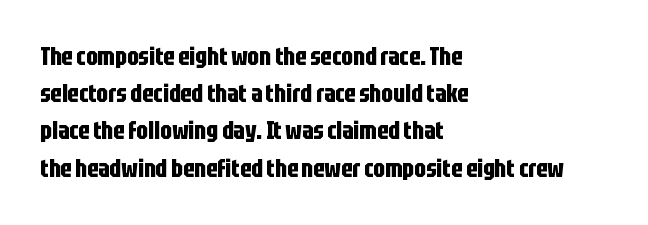
Italic: no, the glyphs are upright roman. Weight: bold. A typesetter would call this zero additional tracking. Does the copy run flush right? No — it runs flush left. In terms of leading, this rendering sits right in the middle. Quick note: underline off.
